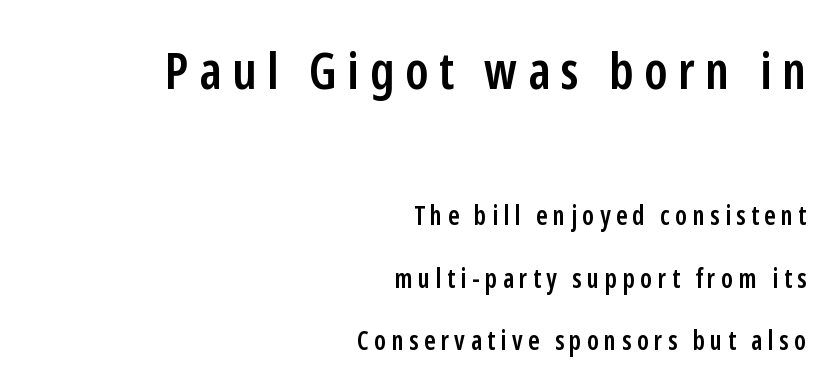
The image shows 51 px semibold, condensed sans-serif type, upright; set right-aligned, loose line spacing (2.4x), unusually wide letter spacing (+0.21 em), not underlined; the first (top) block is 1.96x larger; low stroke contrast and a medium x-height.
